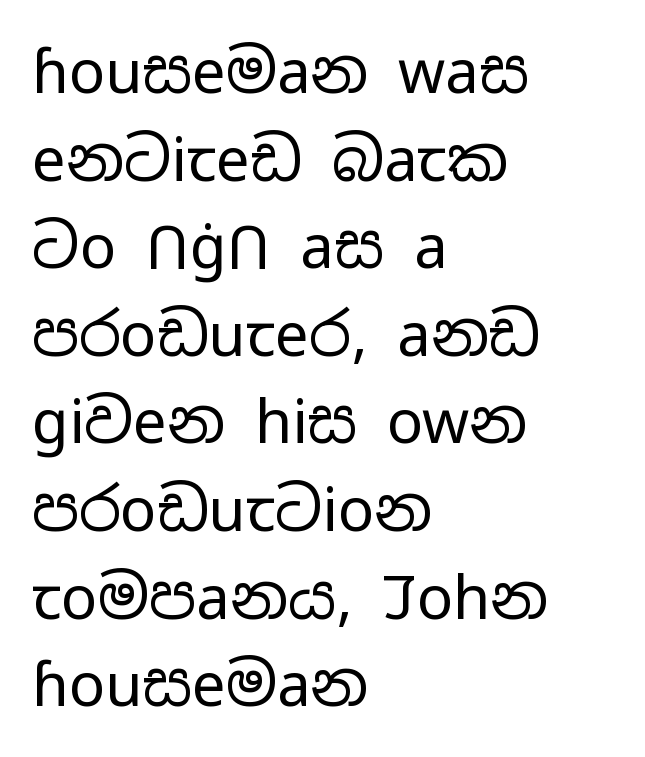
The image shows 60 px regular-weight, wide sans-serif type, upright; set left-aligned, normal line spacing (1.46x), normal letter spacing, not underlined; low stroke contrast and a medium x-height.
